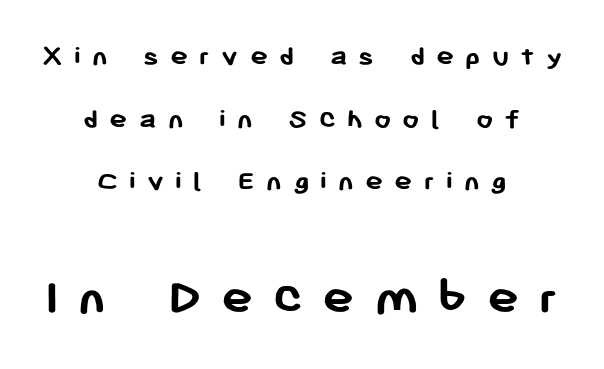
The type family on display is of the sans-serif kind. You could not count columns in this text — the font is proportionally spaced. Top chunk: small. Bottom chunk: large. The specimen omits any rule beneath the text block's lines. The rendering inserts visible extra space after every character. A typesetter would mark this as roman, not italic.
